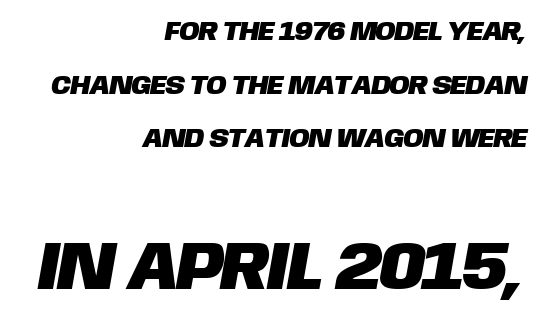
The space directly below the letters is spotless. Looks like regular typesetting: each glyph gets only the width it needs. Layout note: lines flush right. The letterforms sit shoulder to shoulder at normal distance.
